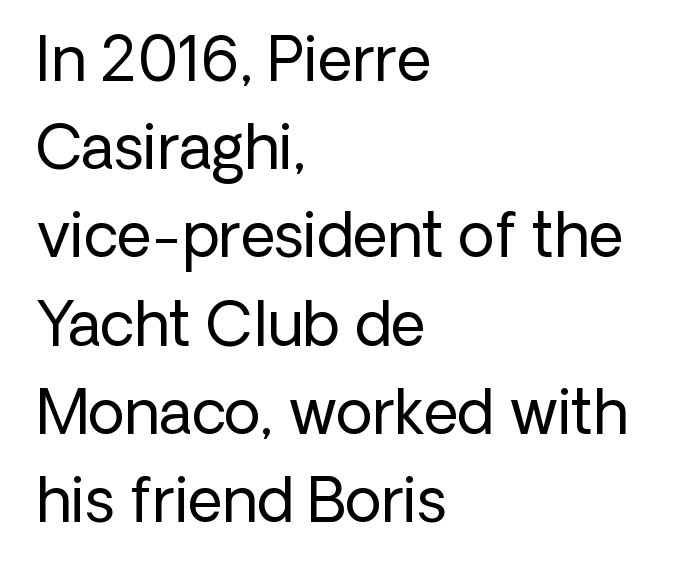
{"serif": "no", "italic": "no", "bold": "no", "weight": "regular", "width": "normal", "stroke_contrast": "low", "x_height": "medium", "monospaced": "no", "underline": "no", "align": "left", "line_spacing": "normal", "line_spacing_ratio": 1.47, "letter_spacing": "normal", "letter_spacing_em": 0.0, "glyph_px": 60}
